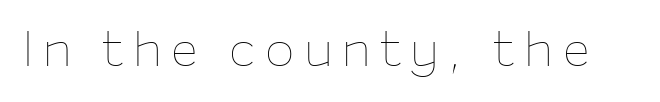
The image shows 49 px thin type, upright; set not underlined; low stroke contrast and a medium x-height.
